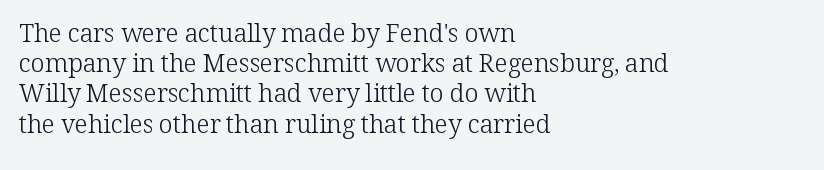
Q: Is the text bold? A: No.
Q: Is the text italic (slanted)? A: No, it is upright.
Q: Is the text underlined? A: No.
Q: How is the paragraph aligned? A: Left-aligned.
Q: Is the spacing between letters normal or unusually wide? A: Normal.
